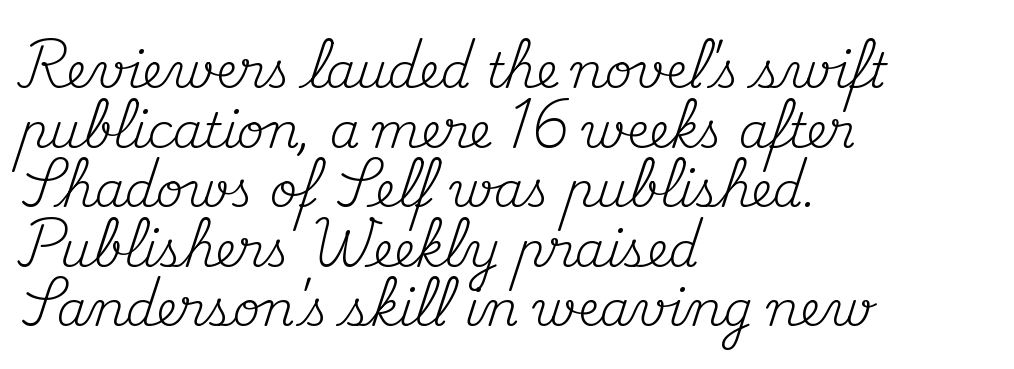
{"serif": "yes", "bold": "no", "weight": "regular", "width": "normal", "stroke_contrast": "medium", "x_height": "small", "monospaced": "no", "underline": "no", "align": "left", "line_spacing_ratio": 1.24, "letter_spacing": "normal", "letter_spacing_em": 0.0, "glyph_px": 48}
